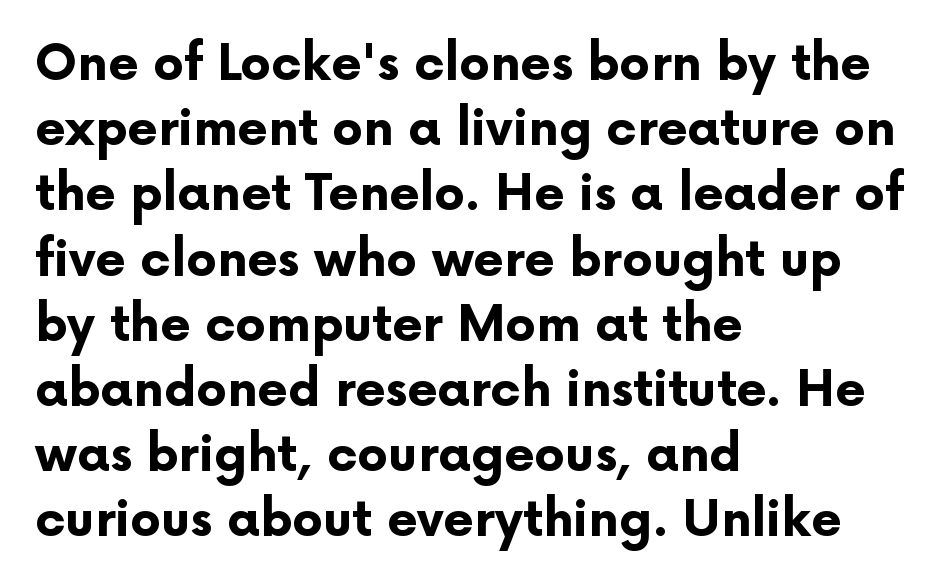
The image shows 49 px bold sans-serif type, upright; set left-aligned, normal line spacing (1.33x), normal letter spacing, not underlined; low stroke contrast and a medium x-height.
